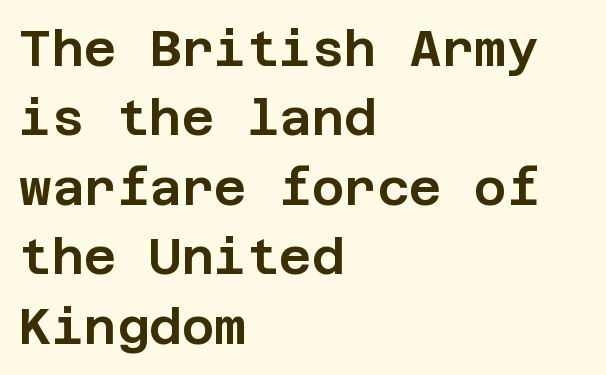
The glyphs in this specimen are sans serif. Each new line begins a customary step beneath the previous one. There is no visible air inserted between adjacent glyphs. The space directly below the letters is spotless.
